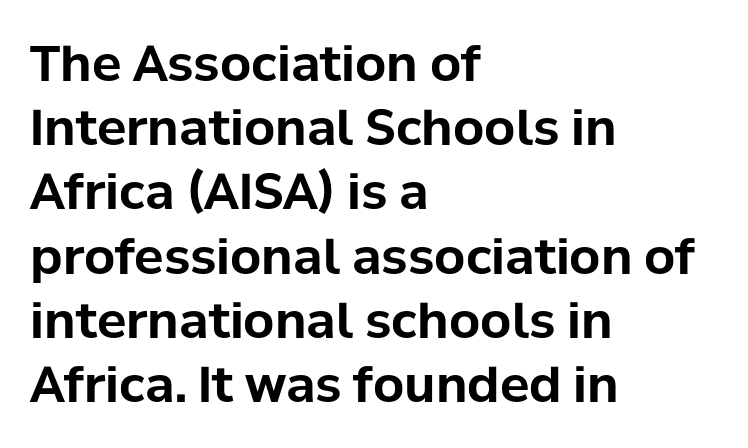
Q: Is the text bold? A: Yes.
Q: Is the text italic (slanted)? A: No, it is upright.
Q: Is the typeface a serif or a sans-serif typeface? A: Sans-serif.
Q: Is the text underlined? A: No.
Q: How is the paragraph aligned? A: Left-aligned.
Q: Is the spacing between letters normal or unusually wide? A: Normal.
Q: Is the spacing between lines tight, normal or loose? A: Normal.
Q: Width (condensed, normal, or wide)? A: Normal.
Q: Stroke contrast? A: Low.
Q: x-height? A: Medium.
Q: Monospaced? A: No.
